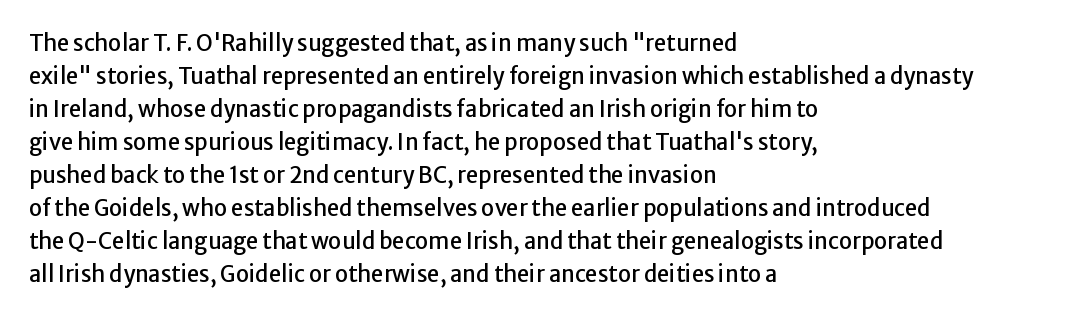
A clean baseline with only descenders dipping below it. Standard letterfit; no display-style spreading of the glyphs. Notice how descenders clear the ascenders below comfortably — that's standard leading. It's the straight-up-and-down kind of type. Does the copy run flush right? No — it runs flush left.
